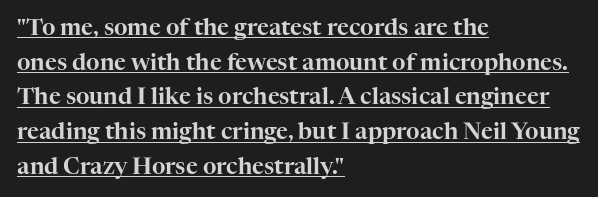
The image shows 23 px text type, upright; set left-aligned, normal line spacing (1.51x), normal letter spacing, underlined.
